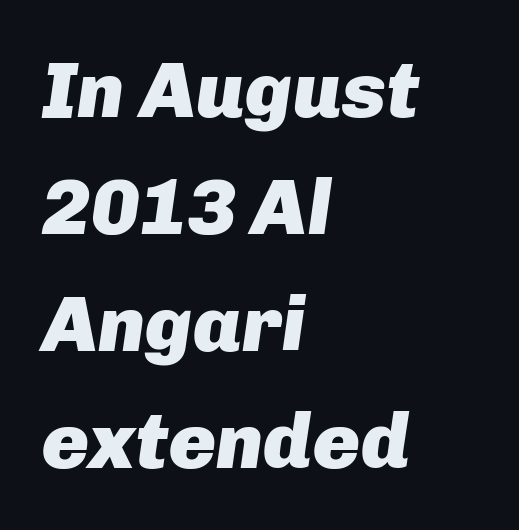
The letters sit at their default tracking, neither squeezed nor spread. Whoever set this chose a conventional vertical rhythm. Each row of text sits above clean, open space. Every row of glyphs begins at an identical x-position on the left. The letters are bold, with thick, heavy strokes. The rendering applies a slant to the glyphs.
